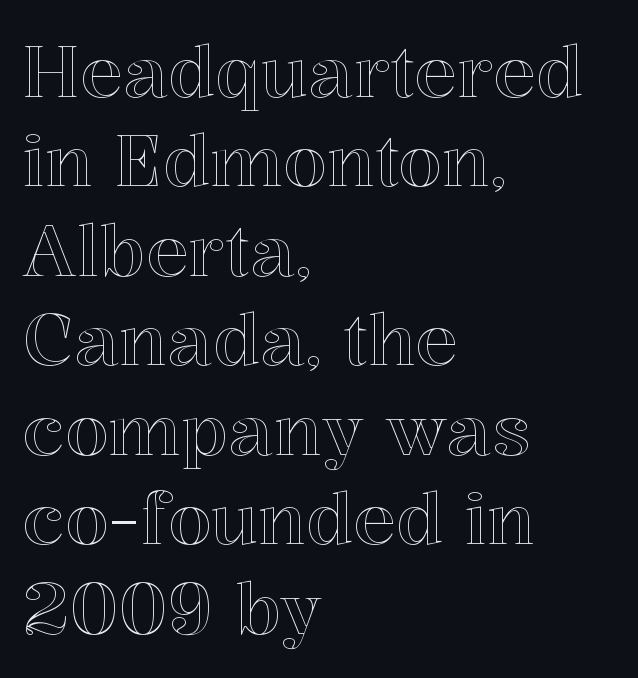
The image shows 71 px text type, upright; set left-aligned, normal line spacing (1.26x), normal letter spacing, not underlined; a medium x-height.
